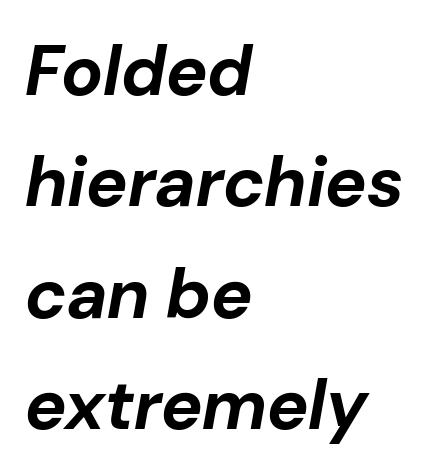
Q: Is the text bold? A: Yes.
Q: Is the text italic (slanted)? A: Yes, it leans right by about 10 degrees.
Q: Is the text underlined? A: No.
Q: How is the paragraph aligned? A: Left-aligned.
Q: Is the spacing between letters normal or unusually wide? A: Normal.
Q: Is the spacing between lines tight, normal or loose? A: Normal.
Q: Width (condensed, normal, or wide)? A: Normal.
Q: Stroke contrast? A: Low.
Q: x-height? A: Medium.
Q: Monospaced? A: No.
